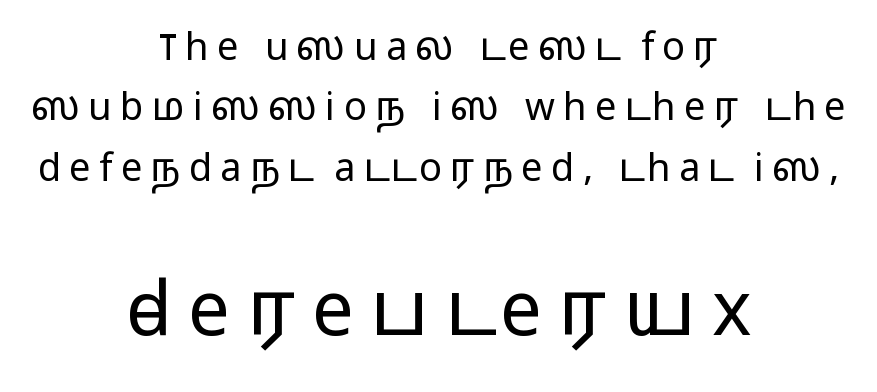
Q: Is the text bold? A: No.
Q: Is the text italic (slanted)? A: No, it is upright.
Q: Is the typeface a serif or a sans-serif typeface? A: Sans-serif.
Q: Is the text underlined? A: No.
Q: How is the paragraph aligned? A: Centered.
Q: Is the spacing between letters normal or unusually wide? A: Unusually wide.
Q: Is the spacing between lines tight, normal or loose? A: Normal.
Q: Which block of text is set in a larger size, the first (top) or the second (bottom)? A: The second (bottom) one.
Q: Width (condensed, normal, or wide)? A: Wide.
Q: Stroke contrast? A: Low.
Q: x-height? A: Medium.
Q: Monospaced? A: No.
